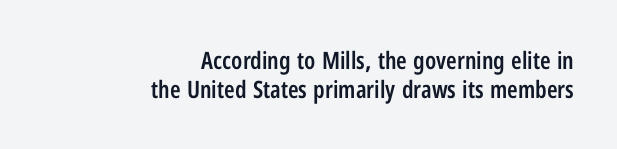
The image shows 24 px text type, upright; set right-aligned, line spacing 1.2x, normal letter spacing, not underlined.
